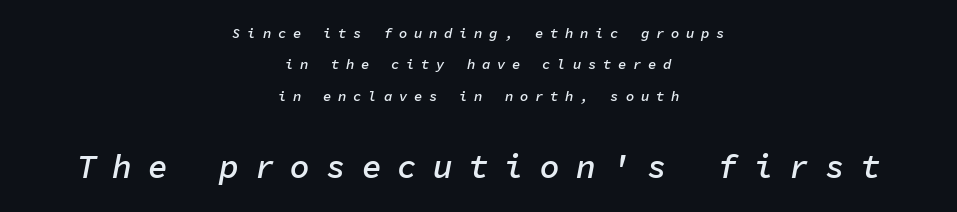
Q: Is the text bold? A: Semi-bold.
Q: Is the text italic (slanted)? A: Yes, it leans right by about 11 degrees.
Q: Is the text underlined? A: No.
Q: How is the paragraph aligned? A: Centered.
Q: Is the spacing between letters normal or unusually wide? A: Unusually wide.
Q: Is the spacing between lines tight, normal or loose? A: Loose.
Q: Which block of text is set in a larger size, the first (top) or the second (bottom)? A: The second (bottom) one.
Q: Width (condensed, normal, or wide)? A: Normal.
Q: Stroke contrast? A: Low.
Q: x-height? A: Medium.
Q: Monospaced? A: Yes.
